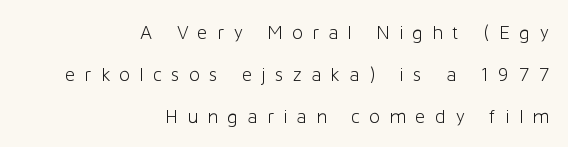
The image shows 20 px text type, upright; set right-aligned, loose line spacing (2.1x), unusually wide letter spacing (+0.46 em), not underlined.
